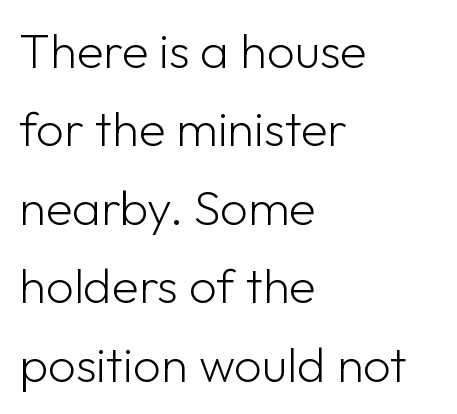
Q: Is the text bold? A: No.
Q: Is the text italic (slanted)? A: No, it is upright.
Q: Is the typeface a serif or a sans-serif typeface? A: Sans-serif.
Q: Is the text underlined? A: No.
Q: How is the paragraph aligned? A: Left-aligned.
Q: Is the spacing between letters normal or unusually wide? A: Normal.
Q: Is the spacing between lines tight, normal or loose? A: Normal.
Q: Width (condensed, normal, or wide)? A: Normal.
Q: Stroke contrast? A: Low.
Q: x-height? A: Medium.
Q: Monospaced? A: No.
